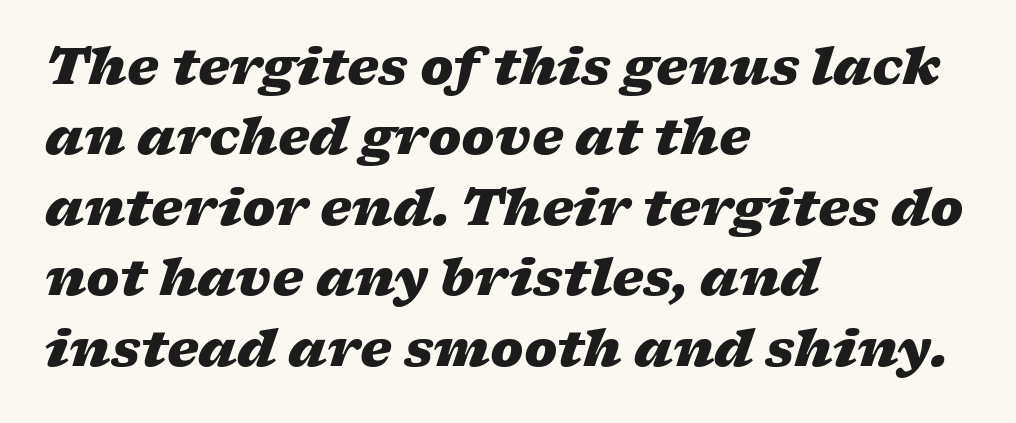
The image shows 50 px heavy, wide type, italic (leaning right); set left-aligned, normal line spacing (1.41x), normal letter spacing, not underlined; low stroke contrast and a medium x-height.
